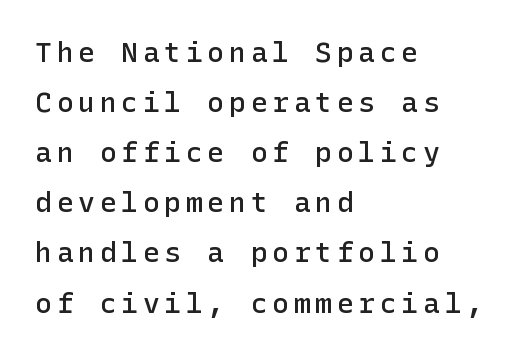
The lines in this sample share a left origin and differ only in where they stop. Font category for this specimen: sans-serif. These lines were composed using upright roman letters. The space directly below the letters is spotless.
